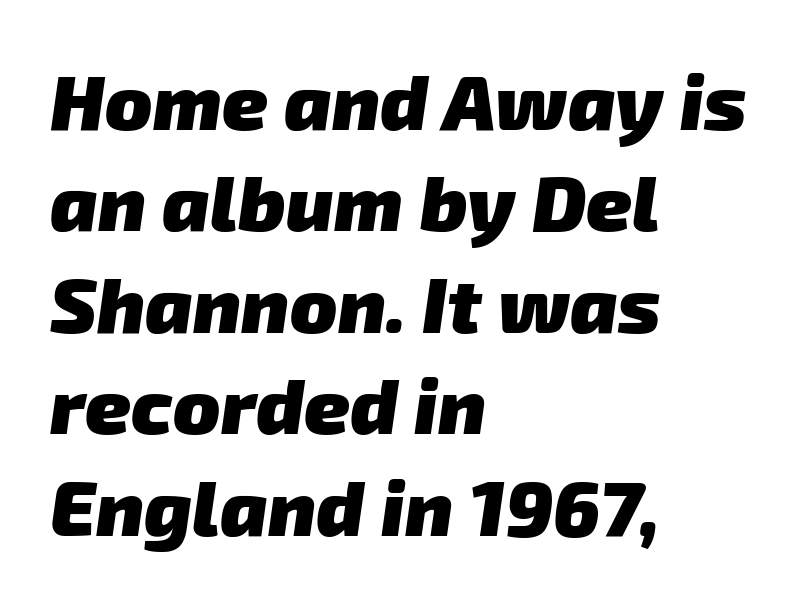
The rendering anchors every line to the left-hand side. These lines are rendered in a variable-pitch font. The line texture is even and compact thanks to regular tracking. This block has exactly the height ordinary leading produces.
